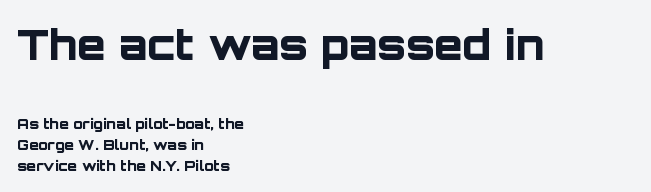
The image shows 42 px bold sans-serif type, upright; set left-aligned, normal line spacing (1.5x), normal letter spacing, not underlined; the first (top) block is 3.0x larger; low stroke contrast and a large x-height.
